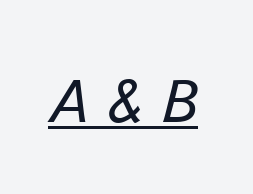
{"italic": "yes", "lean": "right", "slant_degrees": 14, "bold": "no", "weight": "regular", "width": "normal", "stroke_contrast": "low", "x_height": "medium", "monospaced": "no", "underline": "yes", "letter_spacing": "wide", "letter_spacing_em": 0.3, "glyph_px": 60}
